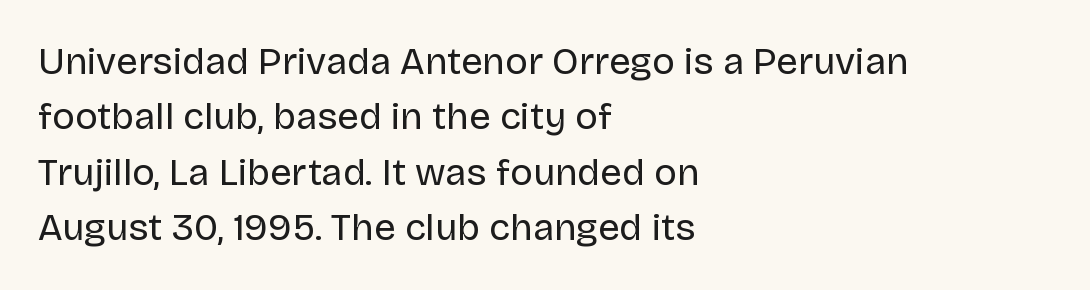
Q: Is the text bold? A: No.
Q: Is the text italic (slanted)? A: No, it is upright.
Q: Is the typeface a serif or a sans-serif typeface? A: Sans-serif.
Q: Is the text underlined? A: No.
Q: How is the paragraph aligned? A: Left-aligned.
Q: Is the spacing between letters normal or unusually wide? A: Normal.
Q: Is the spacing between lines tight, normal or loose? A: Normal.
Q: Width (condensed, normal, or wide)? A: Normal.
Q: Stroke contrast? A: Low.
Q: x-height? A: Large.
Q: Monospaced? A: No.
